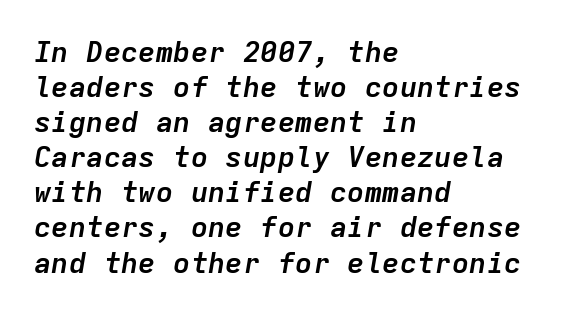
{"italic": "yes", "lean": "right", "slant_degrees": 9, "bold": "yes", "weight": "semibold", "width": "normal", "stroke_contrast": "low", "x_height": "medium", "monospaced": "yes", "underline": "no", "align": "left", "line_spacing_ratio": 1.21, "letter_spacing": "normal", "letter_spacing_em": 0.0, "glyph_px": 29}
